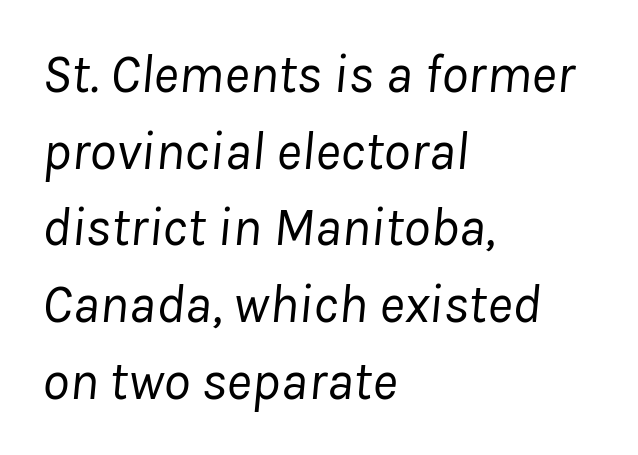
{"italic": "yes", "lean": "right", "slant_degrees": 8, "bold": "no", "weight": "regular", "width": "normal", "stroke_contrast": "low", "x_height": "medium", "monospaced": "no", "underline": "no", "align": "left", "line_spacing": "normal", "line_spacing_ratio": 1.42, "letter_spacing": "normal", "letter_spacing_em": 0.0, "glyph_px": 54}
